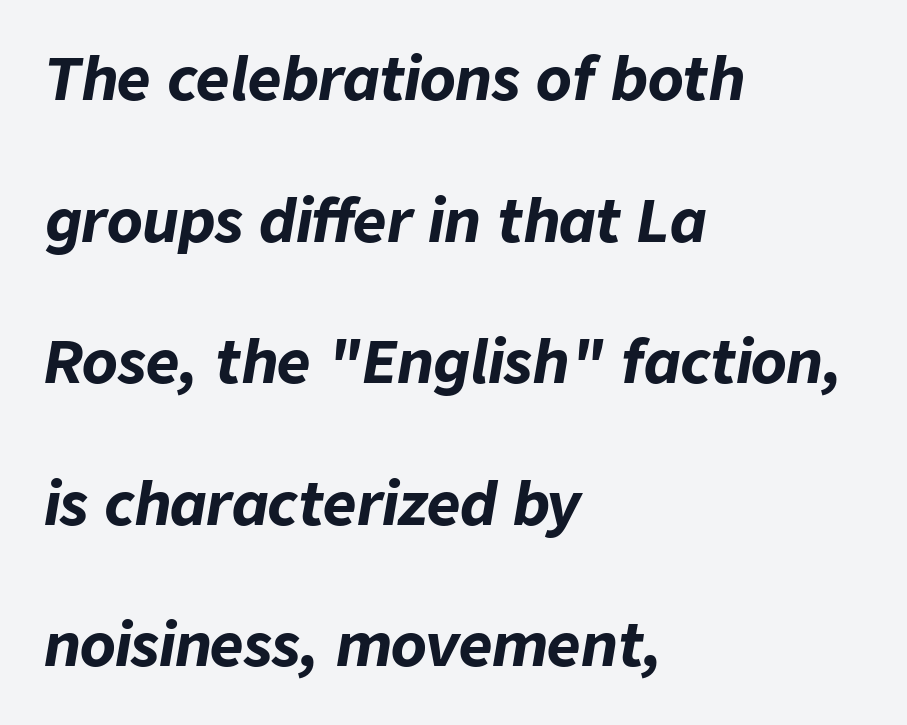
{"italic": "yes", "lean": "right", "slant_degrees": 9, "bold": "yes", "weight": "bold", "width": "normal", "stroke_contrast": "low", "x_height": "medium", "monospaced": "no", "underline": "no", "align": "left", "line_spacing": "loose", "line_spacing_ratio": 2.44, "letter_spacing": "normal", "letter_spacing_em": 0.0, "glyph_px": 58}
